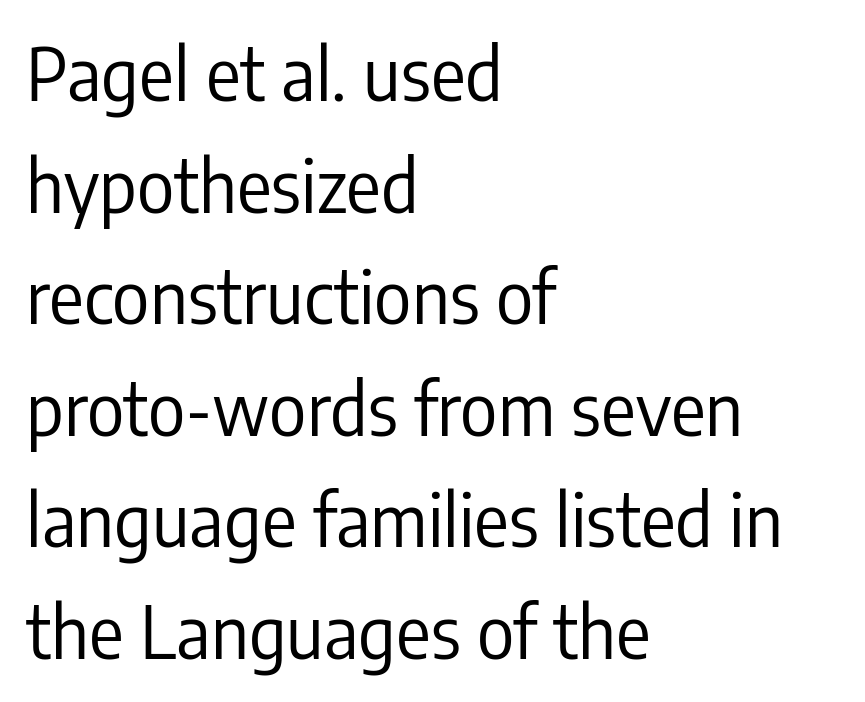
The image shows 72 px regular-weight, condensed sans-serif type, upright; set left-aligned, normal line spacing (1.55x), normal letter spacing, not underlined; low stroke contrast and a medium x-height.
